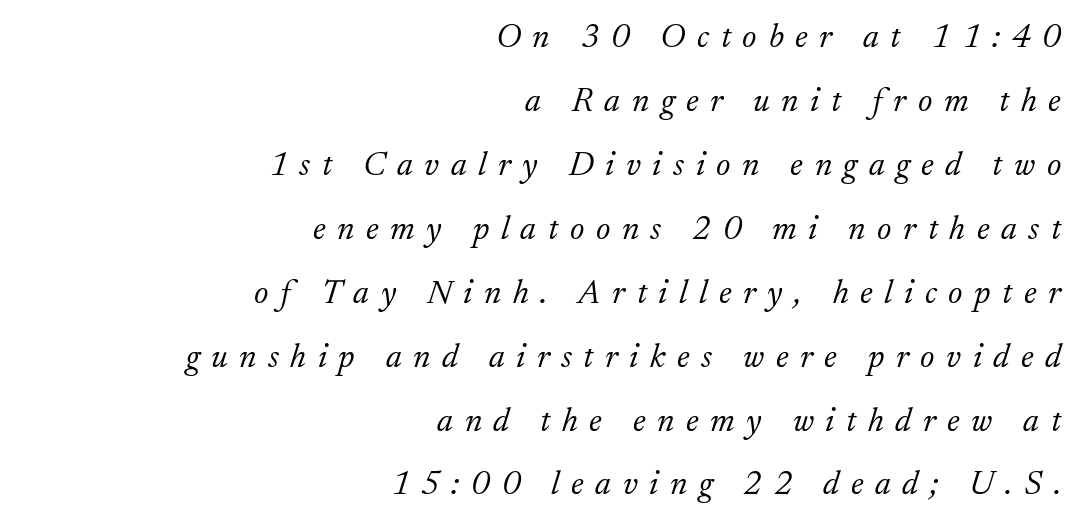
{"serif": "yes", "italic": "yes", "lean": "right", "slant_degrees": 17, "bold": "no", "weight": "light", "width": "normal", "stroke_contrast": "low", "x_height": "small", "monospaced": "no", "underline": "no", "align": "right", "line_spacing_ratio": 1.88, "letter_spacing": "wide", "letter_spacing_em": 0.34, "glyph_px": 34}
